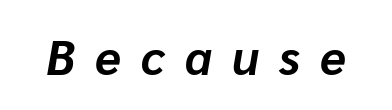
The image shows 48 px bold type, italic (leaning right); set unusually wide letter spacing (+0.42 em), not underlined; low stroke contrast and a medium x-height.
